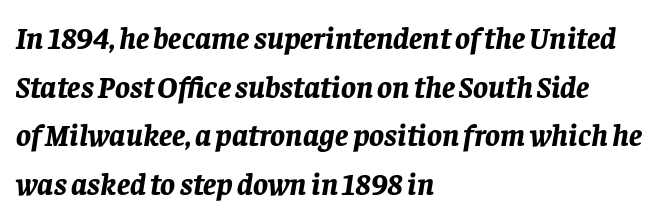
The image shows 31 px bold type, italic (leaning right); set left-aligned, normal line spacing (1.57x), normal letter spacing, not underlined; low stroke contrast and a large x-height.
